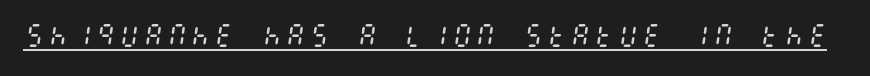
{"italic": "yes", "lean": "right", "slant_degrees": 8, "bold": "no", "underline": "yes", "glyph_px": 25}
